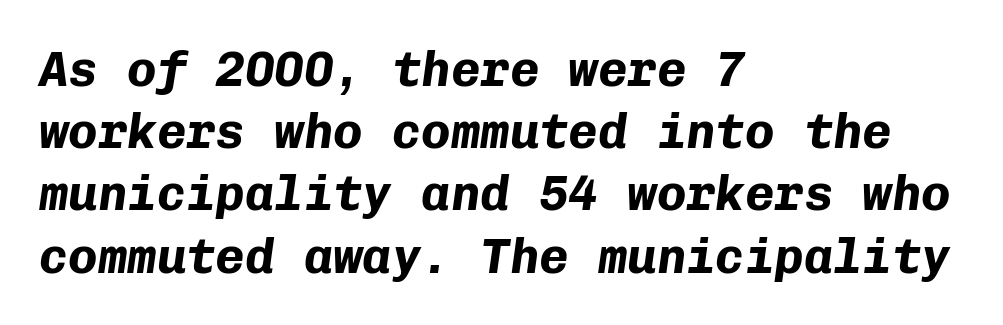
These lines were composed using italics. All the whitespace from short lines collects on the right. The letters march in equal steps, a hallmark of fixed-pitch type. Is the type bold? Yes — the strokes are clearly thick and heavy.
